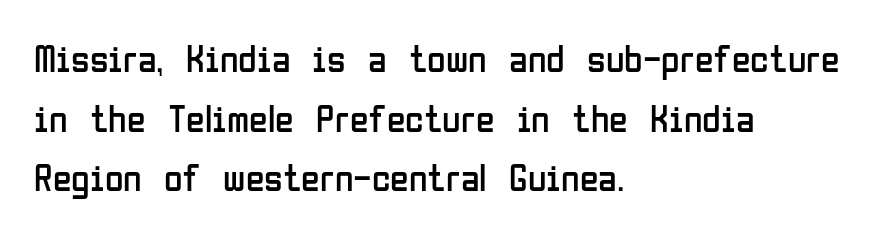
{"serif": "no", "italic": "no", "bold": "no", "weight": "regular", "width": "condensed", "stroke_contrast": "low", "x_height": "medium", "monospaced": "no", "underline": "no", "align": "left", "line_spacing": "normal", "line_spacing_ratio": 1.57, "letter_spacing": "normal", "letter_spacing_em": 0.0, "glyph_px": 38}
